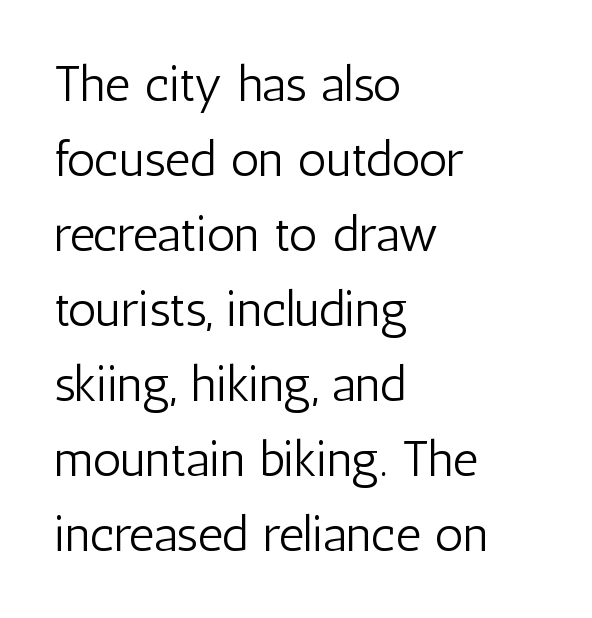
Each word holds together tightly as a unit, with standard inter-letter gaps. This is the regular roman posture of the typeface. Think standard paragraph weight, or any step lighter than that. Plain, unruled lines of type.
